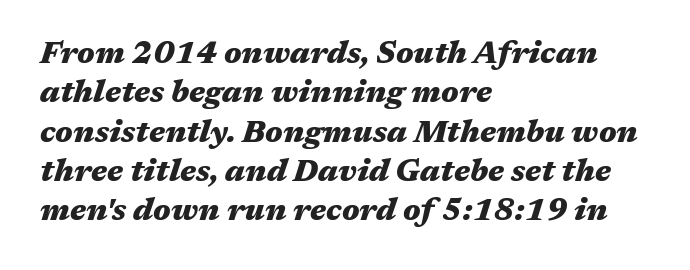
Q: Is the text bold? A: Yes.
Q: Is the text italic (slanted)? A: Yes, it leans right by about 17 degrees.
Q: Is the text underlined? A: No.
Q: How is the paragraph aligned? A: Left-aligned.
Q: Is the spacing between letters normal or unusually wide? A: Normal.
Q: Is the spacing between lines tight, normal or loose? A: Normal.
Q: Width (condensed, normal, or wide)? A: Wide.
Q: Stroke contrast? A: Medium.
Q: x-height? A: Medium.
Q: Monospaced? A: No.
